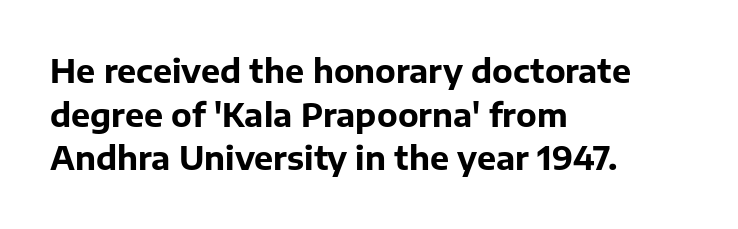
Q: Is the text bold? A: Yes.
Q: Is the text italic (slanted)? A: No, it is upright.
Q: Is the typeface a serif or a sans-serif typeface? A: Sans-serif.
Q: Is the text underlined? A: No.
Q: How is the paragraph aligned? A: Left-aligned.
Q: Is the spacing between letters normal or unusually wide? A: Normal.
Q: Is the spacing between lines tight, normal or loose? A: Normal.
Q: Width (condensed, normal, or wide)? A: Normal.
Q: Stroke contrast? A: Low.
Q: x-height? A: Medium.
Q: Monospaced? A: No.
